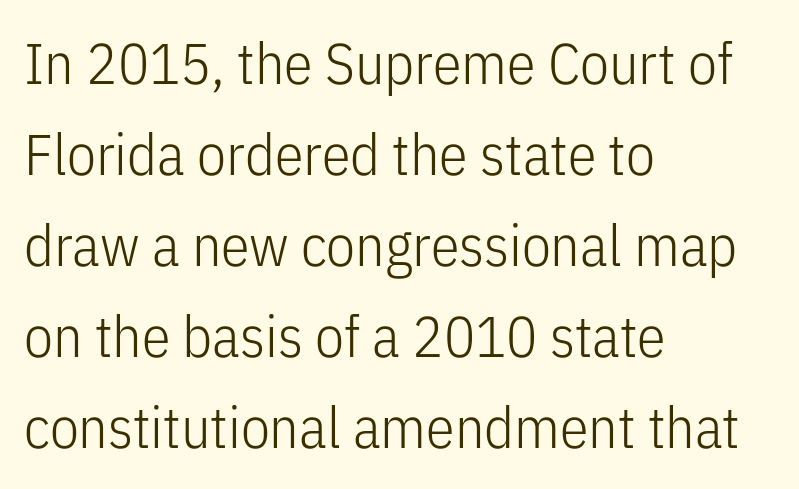
Note the varied advance widths — an 'i' is clearly narrower than an 'm'. The specimen reads as upright at a glance. Between one letter and the next there's only the usual sliver of space. Just letters on the line, the space beneath them empty.
